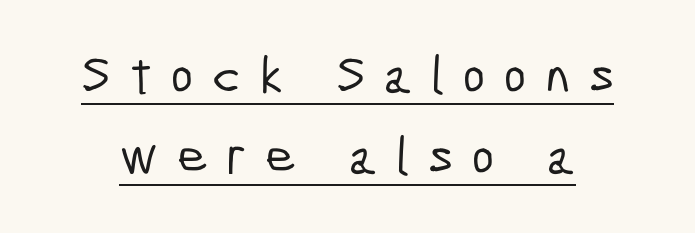
The image shows 53 px condensed sans-serif type; set normal line spacing (1.52x), unusually wide letter spacing (+0.36 em), underlined; low stroke contrast and a medium x-height.
